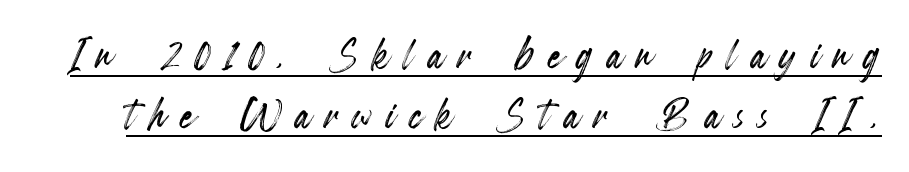
Q: Is the text italic (slanted)? A: Yes.
Q: Is the text underlined? A: Yes.
Q: Is the spacing between letters normal or unusually wide? A: Unusually wide.
Q: Is the spacing between lines tight, normal or loose? A: Tight.
Q: Width (condensed, normal, or wide)? A: Condensed.
Q: x-height? A: Small.
Q: Monospaced? A: No.
